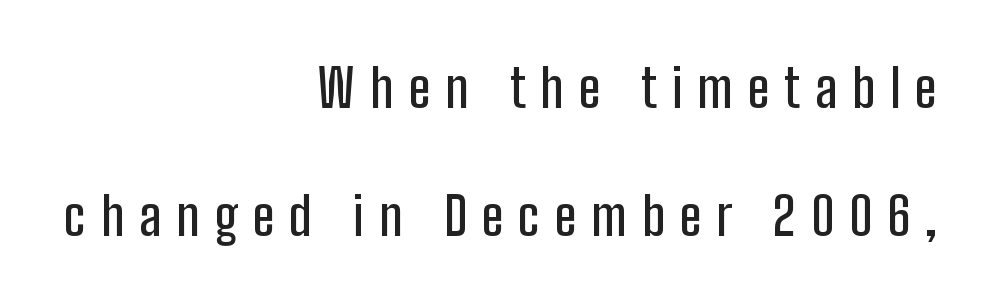
{"serif": "no", "italic": "no", "width": "condensed", "stroke_contrast": "low", "x_height": "medium", "monospaced": "no", "underline": "no", "align": "right", "line_spacing": "loose", "line_spacing_ratio": 2.41, "letter_spacing": "wide", "letter_spacing_em": 0.28, "glyph_px": 53}
